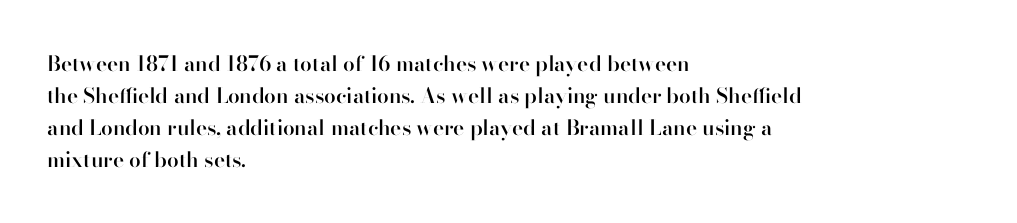
No word sits above an underline. This sample is left-justified, so line endings fall wherever the words run out. Honestly, the row spacing looks completely unremarkable. Students, this is semibold: more ink than regular, less than bold.
